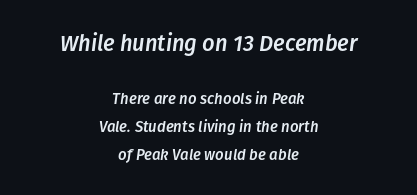
The image shows 22 px text type, italic (leaning right); set centered, line spacing 1.88x, normal letter spacing, not underlined; the first (top) block is 1.47x larger.
